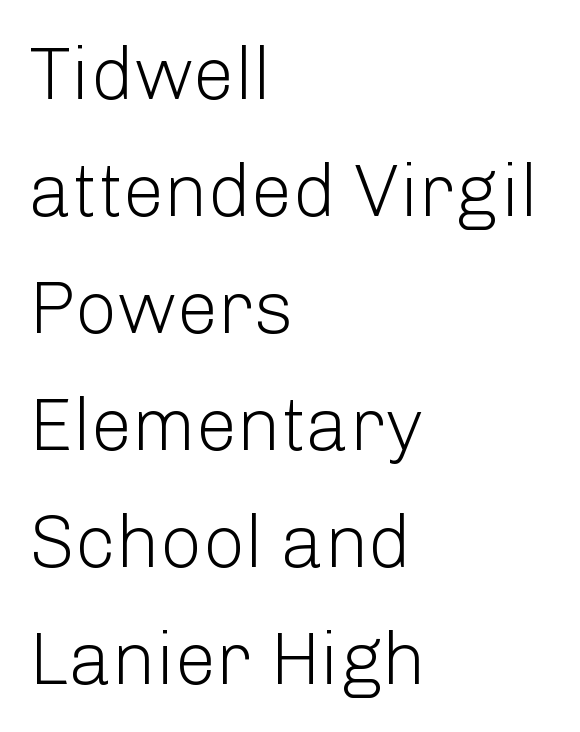
The image shows 74 px light sans-serif type, upright; set left-aligned, normal line spacing (1.58x), normal letter spacing, not underlined; low stroke contrast and a medium x-height.
